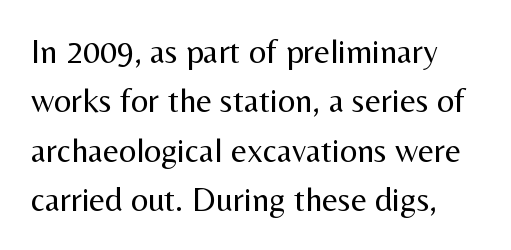
The image shows 34 px regular-weight sans-serif type, upright; set normal line spacing (1.45x), normal letter spacing, not underlined; medium stroke contrast and a medium x-height.
